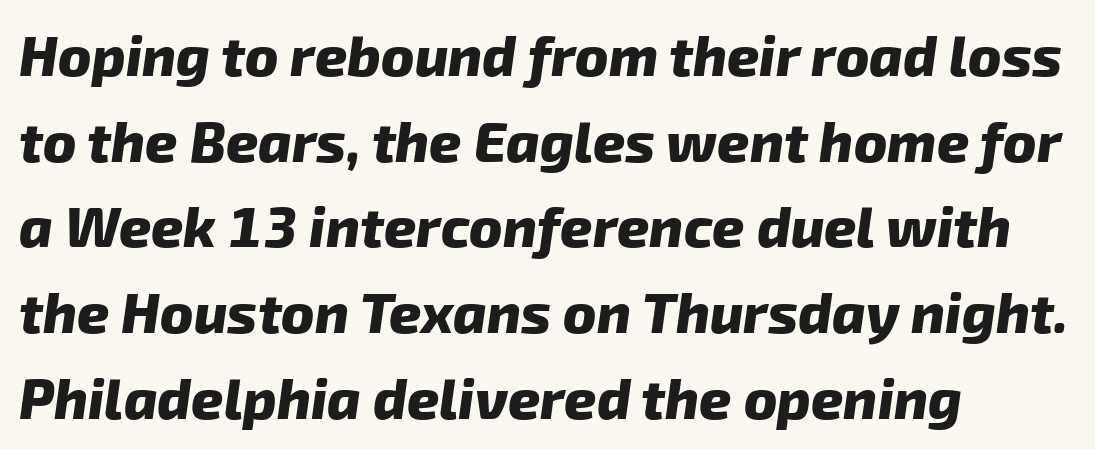
Q: Is the text bold? A: Yes.
Q: Is the typeface a serif or a sans-serif typeface? A: Sans-serif.
Q: Is the text underlined? A: No.
Q: How is the paragraph aligned? A: Left-aligned.
Q: Is the spacing between letters normal or unusually wide? A: Normal.
Q: Is the spacing between lines tight, normal or loose? A: Normal.
Q: Width (condensed, normal, or wide)? A: Normal.
Q: Stroke contrast? A: Low.
Q: x-height? A: Medium.
Q: Monospaced? A: No.
